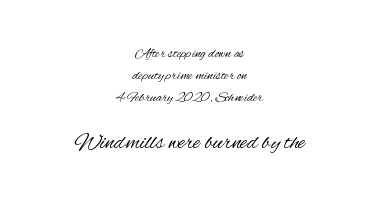
Heft: none added — not bold. Does the copy run flush right? No — it is centered line by line. Leading matches the norm, producing a regular column. Size hierarchy here favors the trailing block over the leading one.
